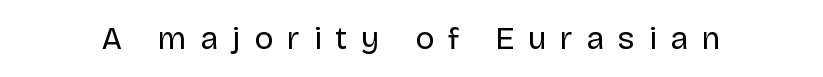
{"serif": "no", "italic": "no", "bold": "no", "weight": "regular", "width": "normal", "stroke_contrast": "low", "x_height": "large", "monospaced": "no", "underline": "no", "letter_spacing": "wide", "letter_spacing_em": 0.43, "glyph_px": 32}
